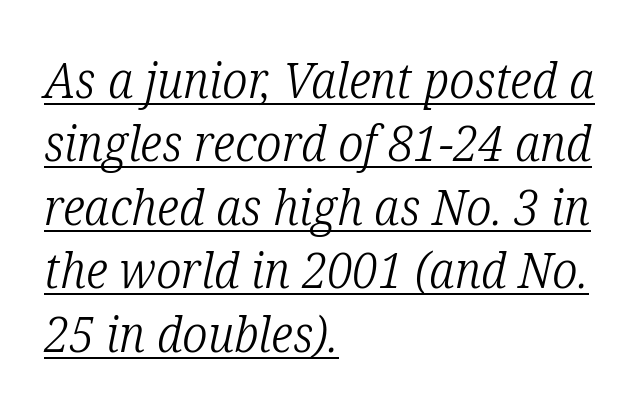
Honestly, the letter spacing is just normal — you wouldn't notice it. Check the space under the baseline: a stroke is drawn there. Rows of type keep a routine distance in the vertical direction. The setting favours the left margin, as ordinary paragraphs usually do.
